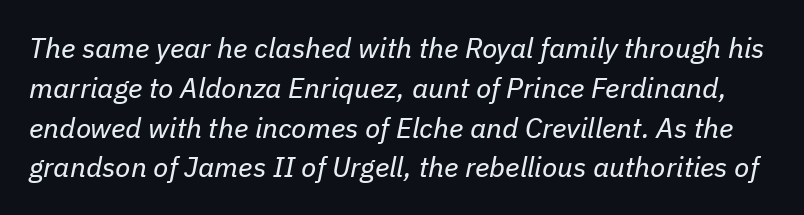
{"italic": "yes", "lean": "right", "slant_degrees": 11, "bold": "no", "weight": "regular", "width": "normal", "stroke_contrast": "low", "x_height": "medium", "monospaced": "no", "underline": "no", "line_spacing": "normal", "line_spacing_ratio": 1.42, "letter_spacing": "normal", "letter_spacing_em": 0.0, "glyph_px": 28}
